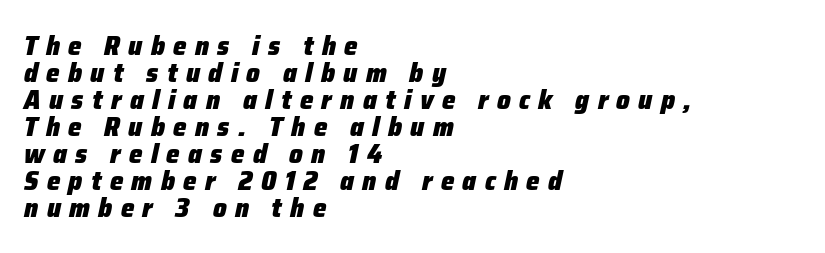
{"italic": "yes", "lean": "right", "slant_degrees": 12, "bold": "yes", "underline": "no", "align": "left", "line_spacing": "tight", "line_spacing_ratio": 1.0, "letter_spacing": "wide", "letter_spacing_em": 0.31, "glyph_px": 27}
